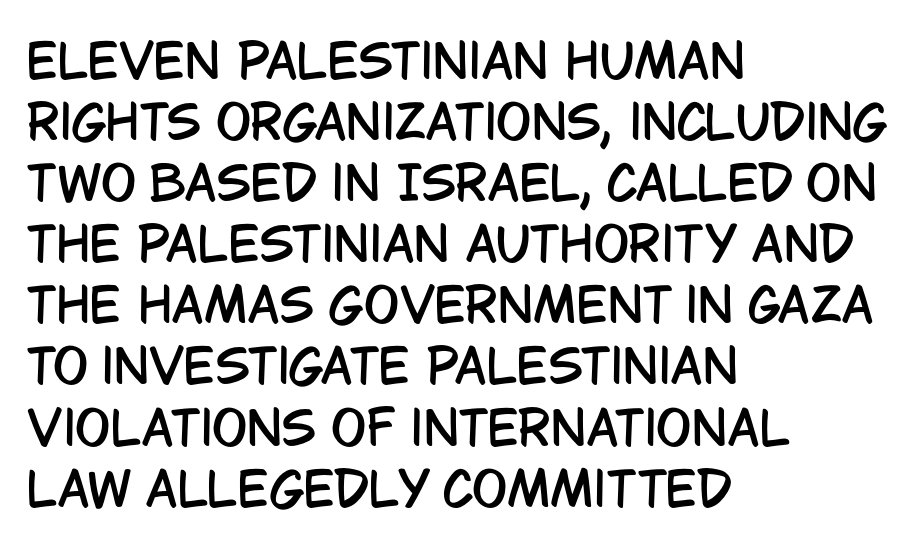
Q: Is the text italic (slanted)? A: No, it is upright.
Q: Is the typeface a serif or a sans-serif typeface? A: Sans-serif.
Q: Is the text underlined? A: No.
Q: How is the paragraph aligned? A: Left-aligned.
Q: Is the spacing between letters normal or unusually wide? A: Normal.
Q: Is the spacing between lines tight, normal or loose? A: Normal.
Q: Width (condensed, normal, or wide)? A: Condensed.
Q: Stroke contrast? A: Low.
Q: x-height? A: Large.
Q: Monospaced? A: No.
